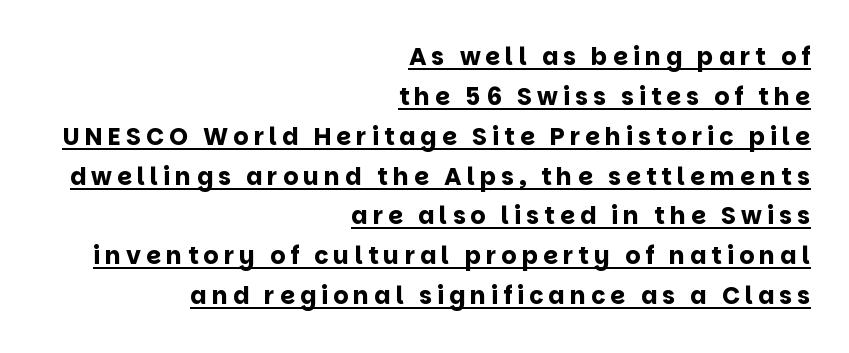
Spacing between characters has been opened up far beyond the box default. Vertical spacing — default. One-word summary of the alignment: right. The passage shown is emphatically bold.
